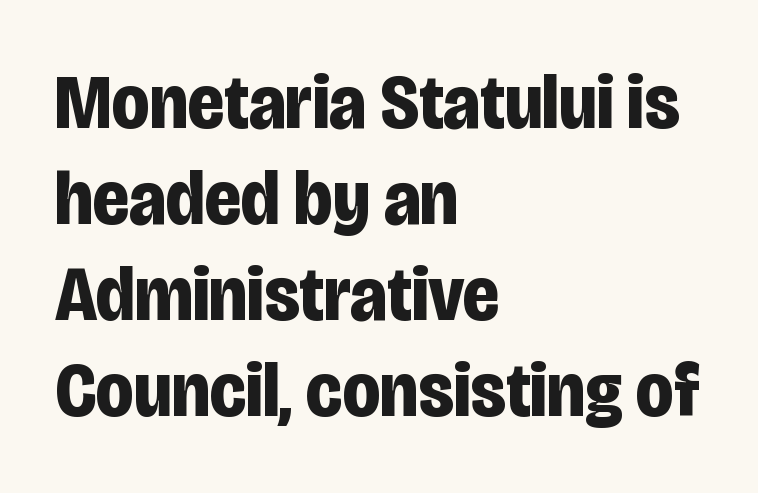
There is no visible air inserted between adjacent glyphs. Is this a fixed-width face? No — the glyphs have proportional, varying widths. Descenders are the only things crossing below the line. A full-strength bold gives these letters their thick strokes.
